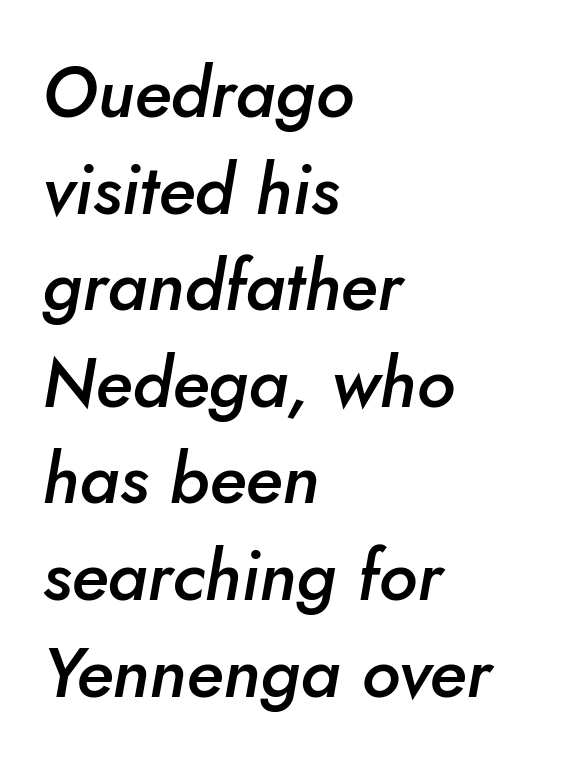
{"italic": "yes", "lean": "right", "slant_degrees": 5, "bold": "semi", "weight": "semibold", "width": "normal", "stroke_contrast": "low", "x_height": "small", "monospaced": "no", "underline": "no", "align": "left", "line_spacing": "normal", "line_spacing_ratio": 1.38, "letter_spacing": "normal", "letter_spacing_em": 0.0, "glyph_px": 70}
